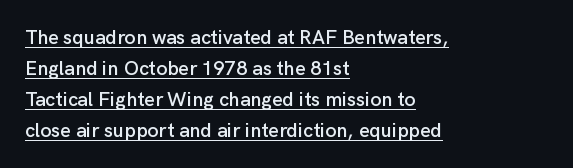
Q: Is the text italic (slanted)? A: No, it is upright.
Q: Is the text underlined? A: Yes.
Q: How is the paragraph aligned? A: Left-aligned.
Q: Is the spacing between letters normal or unusually wide? A: Normal.
Q: Is the spacing between lines tight, normal or loose? A: Normal.
